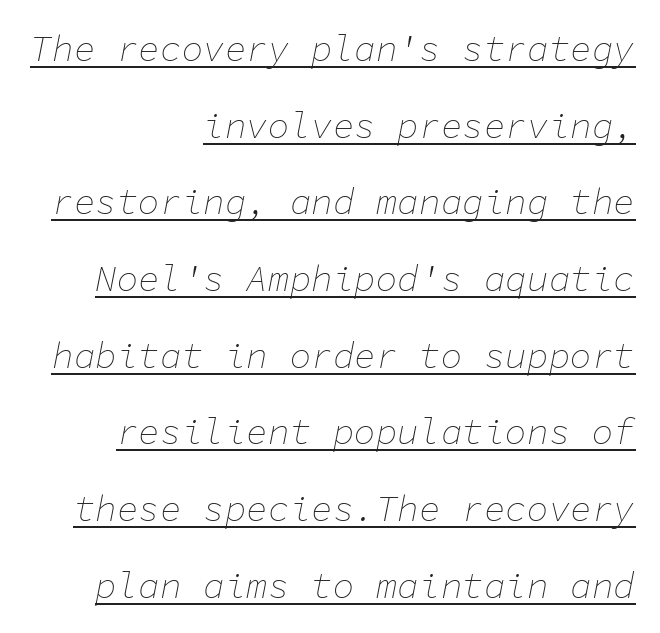
{"italic": "yes", "lean": "right", "slant_degrees": 11, "bold": "no", "weight": "thin", "width": "normal", "stroke_contrast": "low", "x_height": "medium", "monospaced": "yes", "underline": "yes", "align": "right", "line_spacing": "loose", "line_spacing_ratio": 2.13, "letter_spacing": "normal", "letter_spacing_em": 0.0, "glyph_px": 36}
